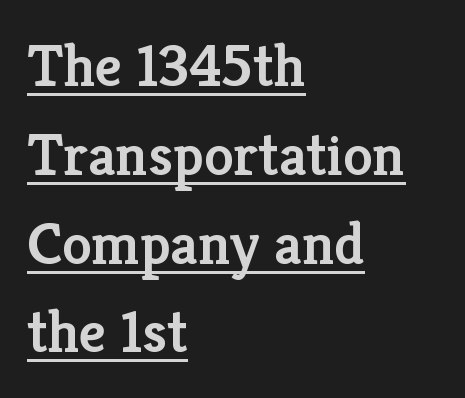
{"serif": "yes", "italic": "no", "bold": "semi", "weight": "semibold", "width": "normal", "stroke_contrast": "low", "x_height": "medium", "monospaced": "no", "underline": "yes", "align": "left", "line_spacing": "normal", "line_spacing_ratio": 1.48, "letter_spacing": "normal", "letter_spacing_em": 0.0, "glyph_px": 60}
